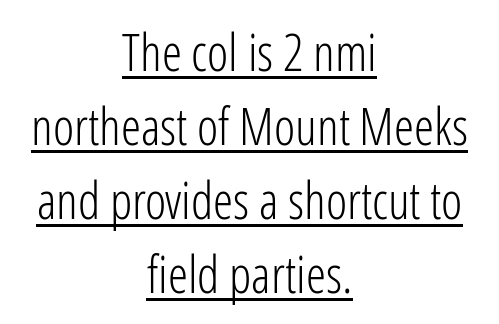
The image shows 51 px light, condensed sans-serif type, upright; set centered, normal line spacing (1.45x), normal letter spacing, underlined; low stroke contrast and a medium x-height.
